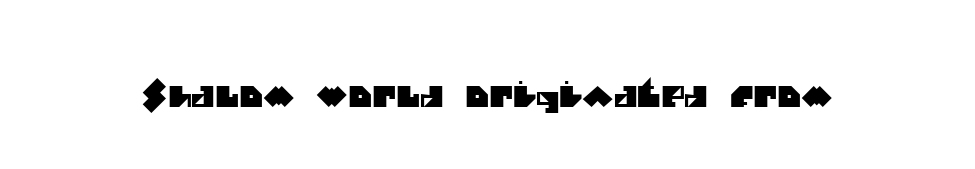
{"serif": "no", "width": "normal", "stroke_contrast": "medium", "x_height": "large", "monospaced": "no", "underline": "no", "letter_spacing": "normal", "letter_spacing_em": 0.0, "glyph_px": 29}
